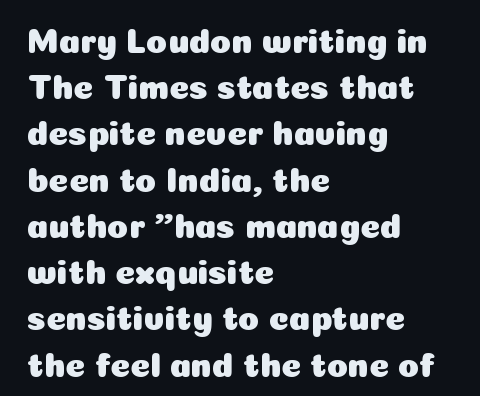
The lettering holds an erect, upright posture throughout. The space beneath each line is pristine and unruled. Regarding serifs, this sample does without them. These lines stack with their left ends in a neat column. The rendering uses natural spacing where letterforms have individual widths.
